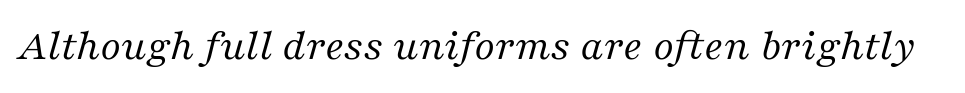
The image shows 45 px regular-weight serif type, italic (leaning right); set normal letter spacing, not underlined; medium stroke contrast and a medium x-height.
